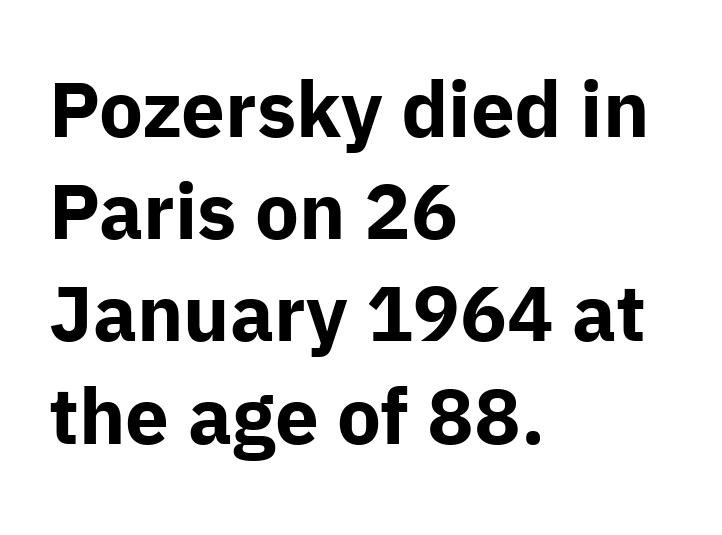
{"serif": "no", "italic": "no", "bold": "yes", "weight": "bold", "width": "normal", "stroke_contrast": "low", "x_height": "medium", "monospaced": "no", "underline": "no", "align": "left", "line_spacing": "normal", "line_spacing_ratio": 1.31, "letter_spacing": "normal", "letter_spacing_em": 0.0, "glyph_px": 78}
